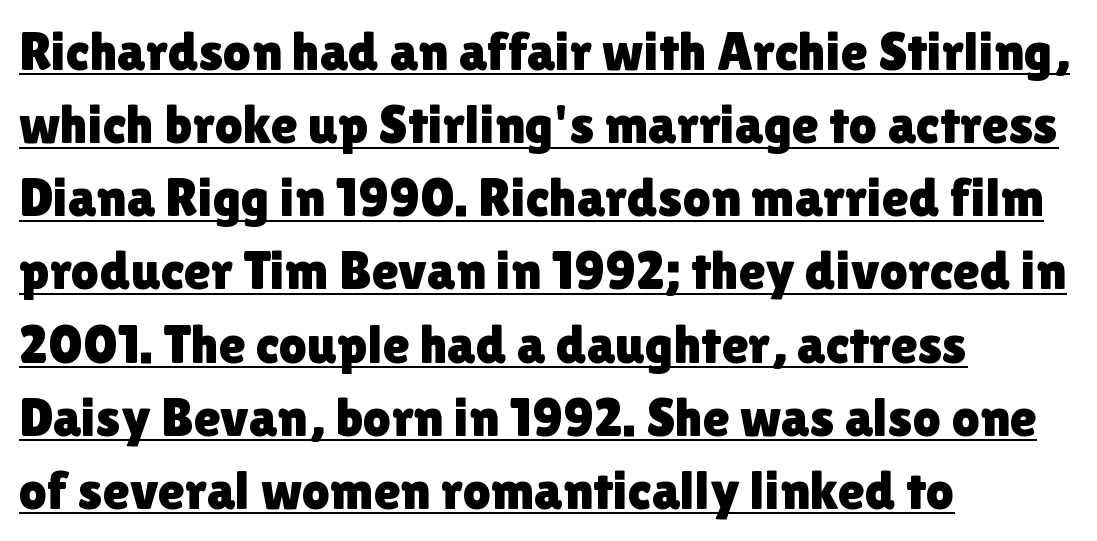
Q: Is the text italic (slanted)? A: No, it is upright.
Q: Is the typeface a serif or a sans-serif typeface? A: Sans-serif.
Q: Is the text underlined? A: Yes.
Q: How is the paragraph aligned? A: Left-aligned.
Q: Is the spacing between letters normal or unusually wide? A: Normal.
Q: Is the spacing between lines tight, normal or loose? A: Normal.
Q: Width (condensed, normal, or wide)? A: Normal.
Q: x-height? A: Medium.
Q: Monospaced? A: No.
